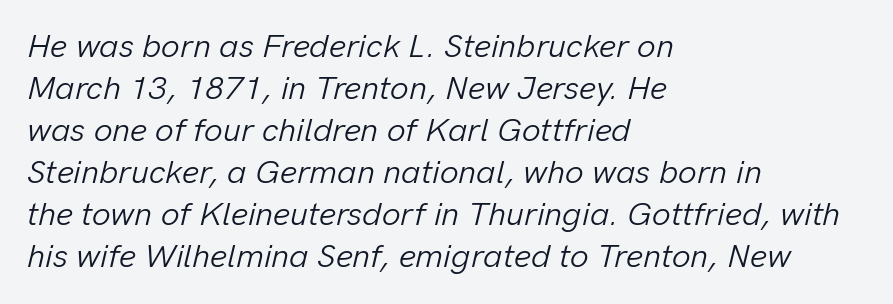
Q: Is the text bold? A: No.
Q: Is the text italic (slanted)? A: Yes, it leans right by about 13 degrees.
Q: Is the text underlined? A: No.
Q: How is the paragraph aligned? A: Left-aligned.
Q: Is the spacing between letters normal or unusually wide? A: Normal.
Q: Is the spacing between lines tight, normal or loose? A: Normal.
Q: Width (condensed, normal, or wide)? A: Normal.
Q: Stroke contrast? A: Low.
Q: x-height? A: Medium.
Q: Monospaced? A: No.
